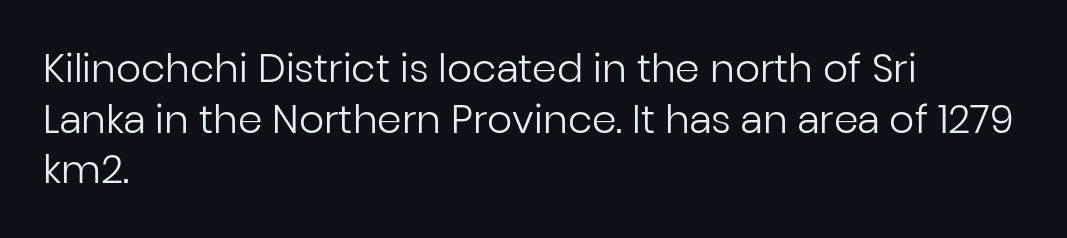
Proportional: the letters do not fall into vertical columns. You can tell from the bare stems that sans-serif type was used. You can tell it's not italic because the verticals are truly vertical. The lines are quadded left. Beneath every word, the page is bare.
